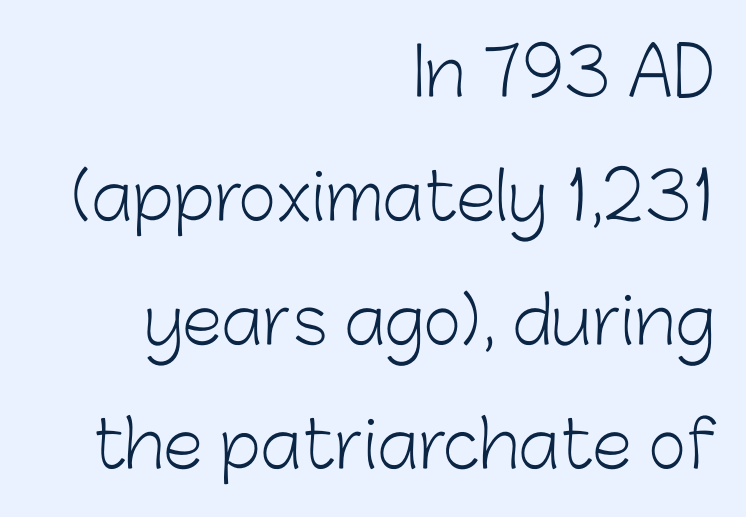
{"serif": "no", "italic": "no", "bold": "no", "weight": "light", "width": "normal", "stroke_contrast": "low", "x_height": "medium", "monospaced": "no", "underline": "no", "align": "right", "line_spacing": "loose", "line_spacing_ratio": 1.91, "letter_spacing": "normal", "letter_spacing_em": 0.0, "glyph_px": 65}
